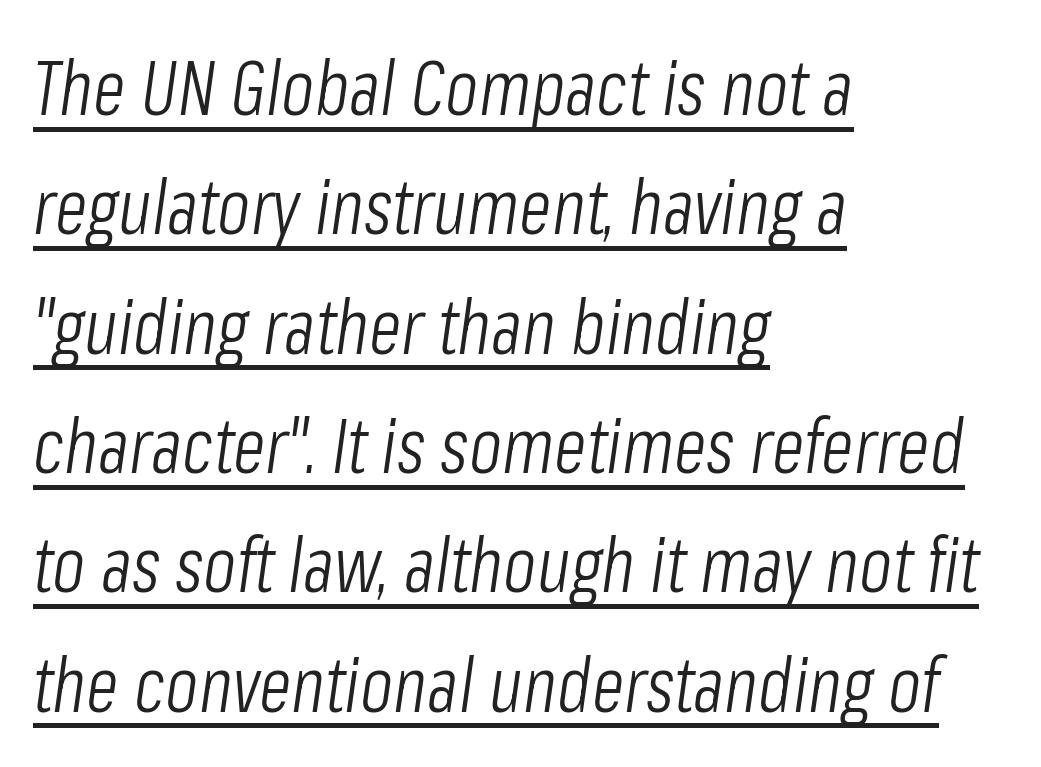
{"italic": "yes", "lean": "right", "slant_degrees": 8, "bold": "no", "weight": "light", "width": "condensed", "stroke_contrast": "low", "x_height": "medium", "monospaced": "no", "underline": "yes", "align": "left", "line_spacing": "normal", "line_spacing_ratio": 1.57, "letter_spacing": "normal", "letter_spacing_em": 0.0, "glyph_px": 76}
